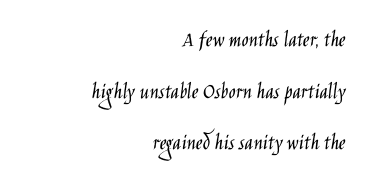
Stroke mass is kept to a normal reading level or below. Just letters on the line, the space beneath them empty. Regarding leading, the lines here are spaced well apart. Each line ends at the same right margin while the left side varies. The rendering keeps characters at their native spacing.
